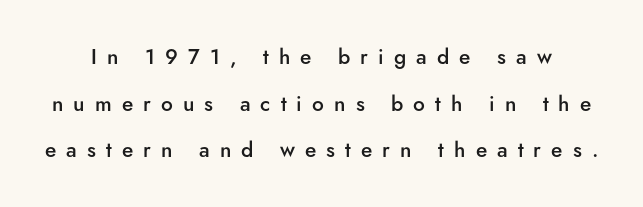
The image shows 21 px text type, upright; set loose line spacing (2.22x), unusually wide letter spacing (+0.48 em), not underlined.
